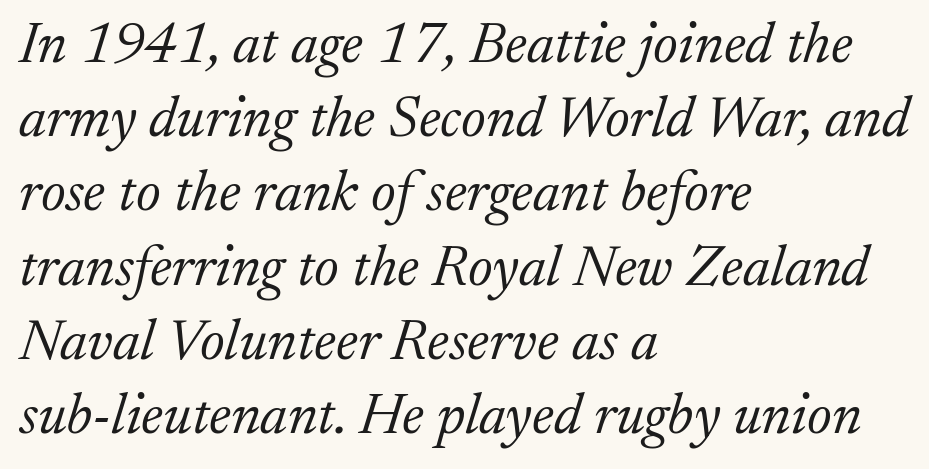
{"serif": "yes", "italic": "yes", "lean": "right", "slant_degrees": 17, "bold": "no", "weight": "light", "width": "normal", "stroke_contrast": "low", "x_height": "medium", "monospaced": "no", "underline": "no", "align": "left", "line_spacing": "normal", "line_spacing_ratio": 1.28, "letter_spacing": "normal", "letter_spacing_em": 0.0, "glyph_px": 58}
